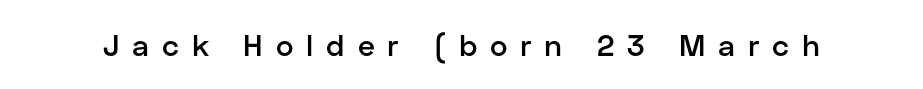
The image shows 30 px semibold sans-serif type, upright; set unusually wide letter spacing (+0.43 em), not underlined; low stroke contrast and a medium x-height.
